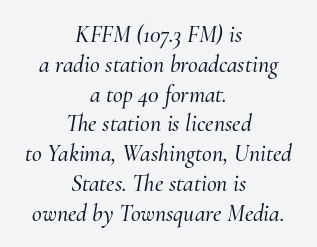
Q: Is the text italic (slanted)? A: Yes, it leans right by about 10 degrees.
Q: Is the text underlined? A: No.
Q: How is the paragraph aligned? A: Centered.
Q: Is the spacing between letters normal or unusually wide? A: Normal.
